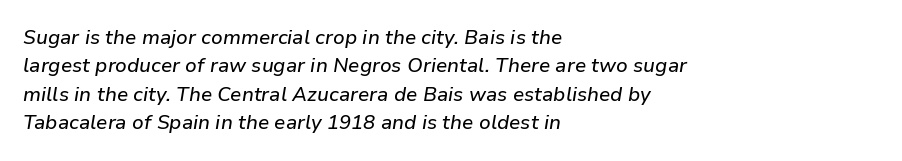
{"italic": "yes", "lean": "right", "slant_degrees": 9, "underline": "no", "align": "left", "line_spacing": "normal", "line_spacing_ratio": 1.42, "letter_spacing": "normal", "letter_spacing_em": 0.0, "glyph_px": 20}
